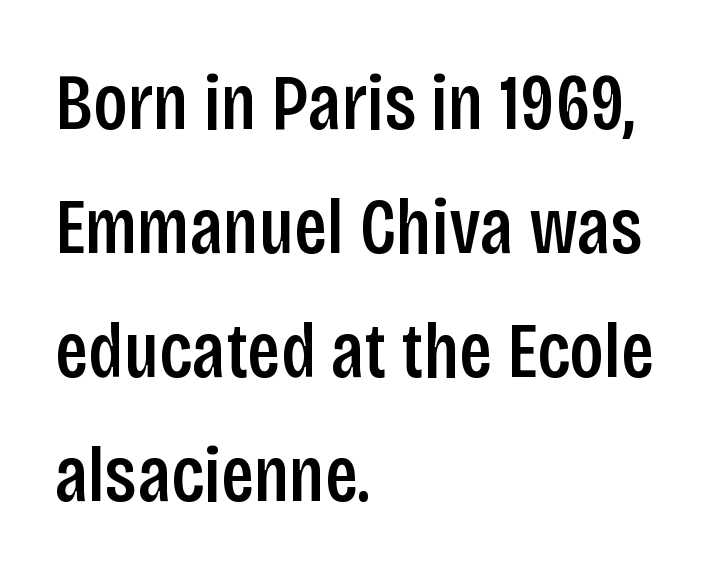
The typesetter chose a ragged-right arrangement here. Quick note: not italic, upright. The passage shown is typed in a proportional face where columns would drift. This is the in-between weight designers call semibold or demi. Letterform terminals end flat and unadorned throughout the passage. The gaps between neighbouring characters are ordinary and unremarkable.
